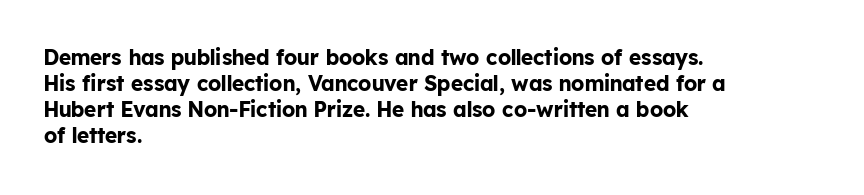
{"italic": "no", "bold": "yes", "underline": "no", "align": "left", "line_spacing_ratio": 1.24, "letter_spacing": "normal", "letter_spacing_em": 0.0, "glyph_px": 21}
